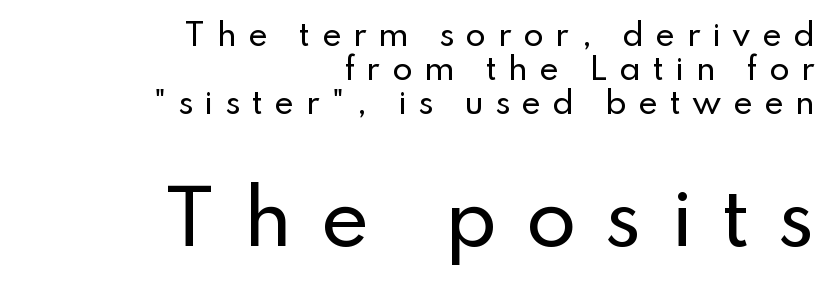
{"serif": "no", "italic": "no", "width": "normal", "stroke_contrast": "low", "x_height": "small", "monospaced": "no", "underline": "no", "align": "right", "line_spacing": "tight", "line_spacing_ratio": 1.14, "letter_spacing": "wide", "letter_spacing_em": 0.38, "larger_block": "second", "size_ratio": 2.47, "glyph_px": 74}
